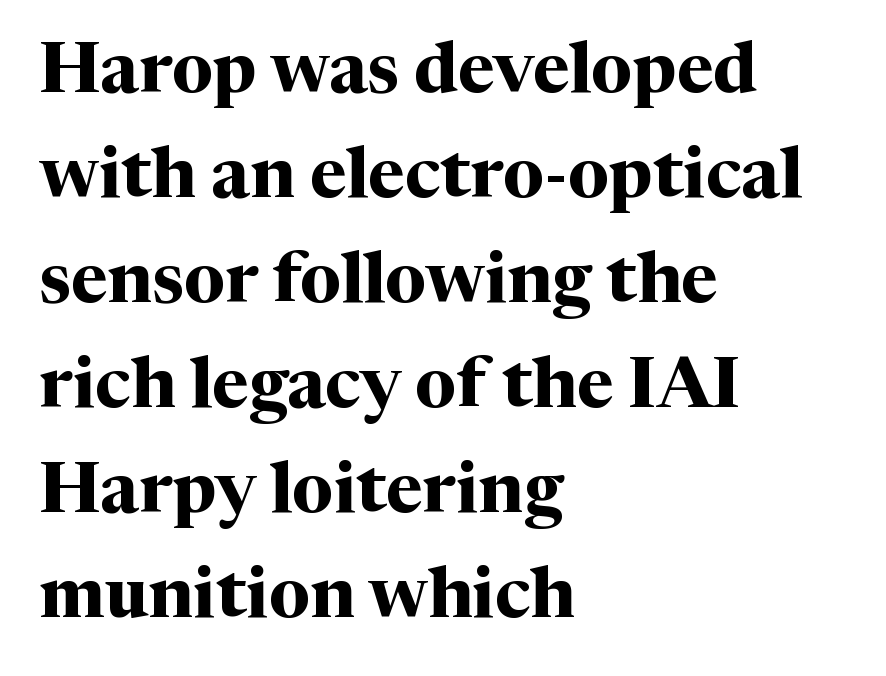
Q: Is the text bold? A: Yes.
Q: Is the text italic (slanted)? A: No, it is upright.
Q: Is the typeface a serif or a sans-serif typeface? A: Serif.
Q: Is the text underlined? A: No.
Q: How is the paragraph aligned? A: Left-aligned.
Q: Is the spacing between letters normal or unusually wide? A: Normal.
Q: Is the spacing between lines tight, normal or loose? A: Normal.
Q: Width (condensed, normal, or wide)? A: Normal.
Q: Stroke contrast? A: Medium.
Q: x-height? A: Medium.
Q: Monospaced? A: No.
